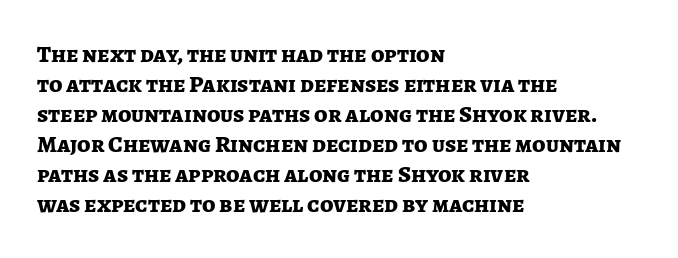
{"italic": "no", "bold": "yes", "underline": "no", "align": "left", "line_spacing": "normal", "line_spacing_ratio": 1.25, "letter_spacing": "normal", "letter_spacing_em": 0.0, "glyph_px": 24}
